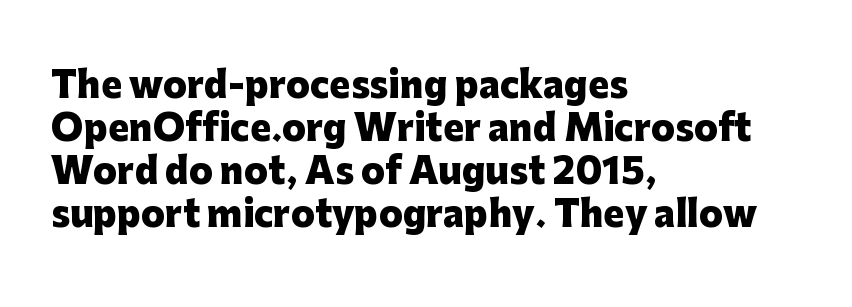
Q: Is the text bold? A: Yes.
Q: Is the text italic (slanted)? A: No, it is upright.
Q: Is the typeface a serif or a sans-serif typeface? A: Sans-serif.
Q: Is the text underlined? A: No.
Q: How is the paragraph aligned? A: Left-aligned.
Q: Is the spacing between letters normal or unusually wide? A: Normal.
Q: Width (condensed, normal, or wide)? A: Normal.
Q: Stroke contrast? A: Low.
Q: x-height? A: Medium.
Q: Monospaced? A: No.
